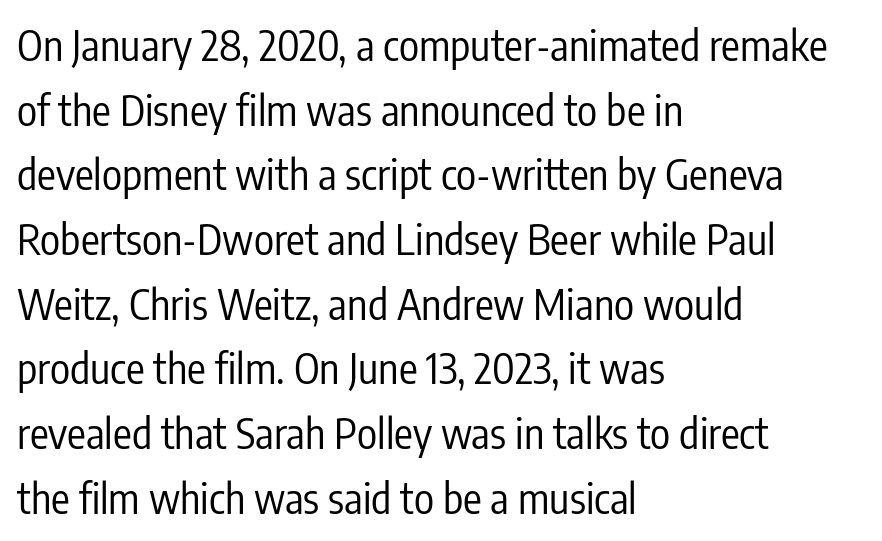
The image shows 42 px regular-weight, condensed sans-serif type, upright; set left-aligned, normal line spacing (1.54x), normal letter spacing, not underlined; low stroke contrast and a medium x-height.
